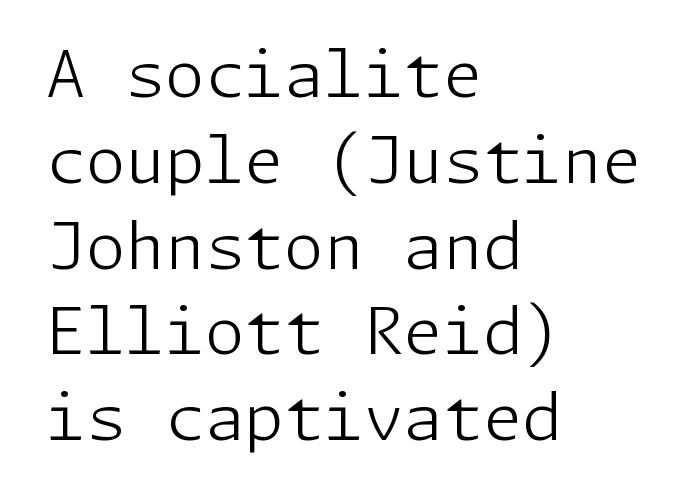
Q: Is the text bold? A: No.
Q: Is the text italic (slanted)? A: No, it is upright.
Q: Is the typeface a serif or a sans-serif typeface? A: Sans-serif.
Q: Is the text underlined? A: No.
Q: How is the paragraph aligned? A: Left-aligned.
Q: Is the spacing between letters normal or unusually wide? A: Normal.
Q: Is the spacing between lines tight, normal or loose? A: Normal.
Q: Width (condensed, normal, or wide)? A: Normal.
Q: Stroke contrast? A: Low.
Q: x-height? A: Medium.
